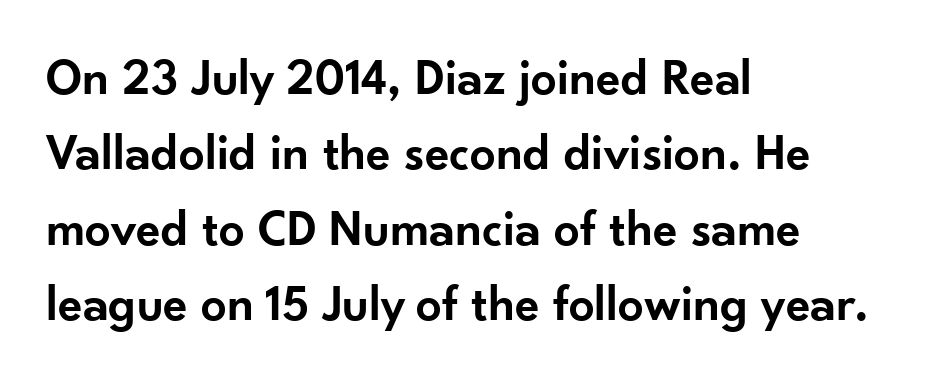
The image shows 51 px semibold sans-serif type, upright; set left-aligned, normal line spacing (1.48x), normal letter spacing, not underlined; low stroke contrast and a small x-height.
